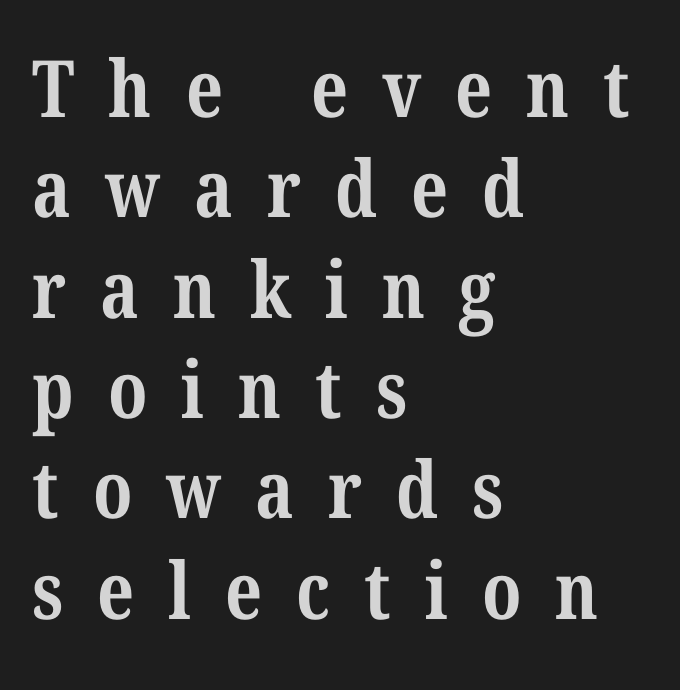
Q: Is the text bold? A: Yes.
Q: Is the typeface a serif or a sans-serif typeface? A: Serif.
Q: Is the text underlined? A: No.
Q: How is the paragraph aligned? A: Left-aligned.
Q: Is the spacing between letters normal or unusually wide? A: Unusually wide.
Q: Is the spacing between lines tight, normal or loose? A: Normal.
Q: Width (condensed, normal, or wide)? A: Condensed.
Q: Stroke contrast? A: Medium.
Q: x-height? A: Medium.
Q: Monospaced? A: No.
